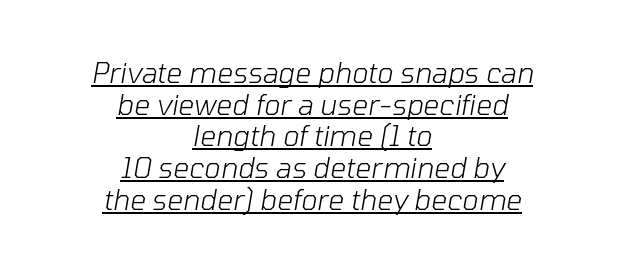
A typesetter would call this proportional, since set widths differ per character. Line spacing here is tight. This sample is center-justified, so both line endings float freely. This sample carries an underscore along the baseline area. In terms of letterspacing, this is plain default setting. The letterforms sit at book weight or below.
